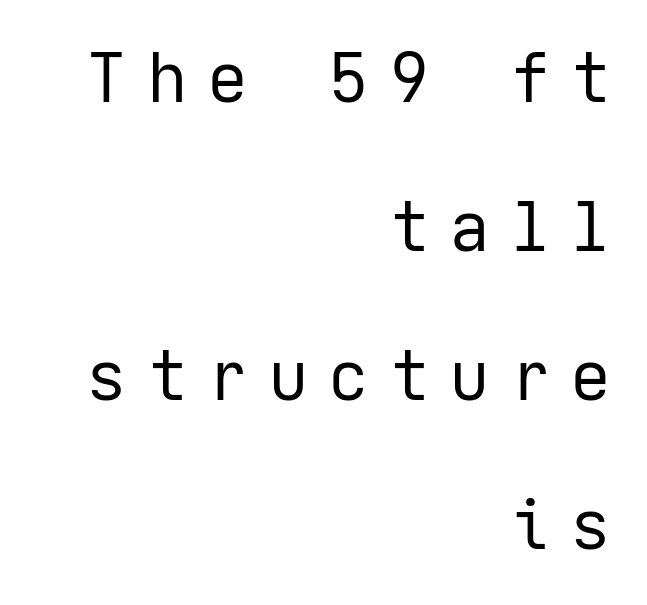
The image shows 68 px regular-weight sans-serif type, upright; set right-aligned, loose line spacing (2.19x), unusually wide letter spacing (+0.29 em), not underlined; low stroke contrast and a medium x-height.
